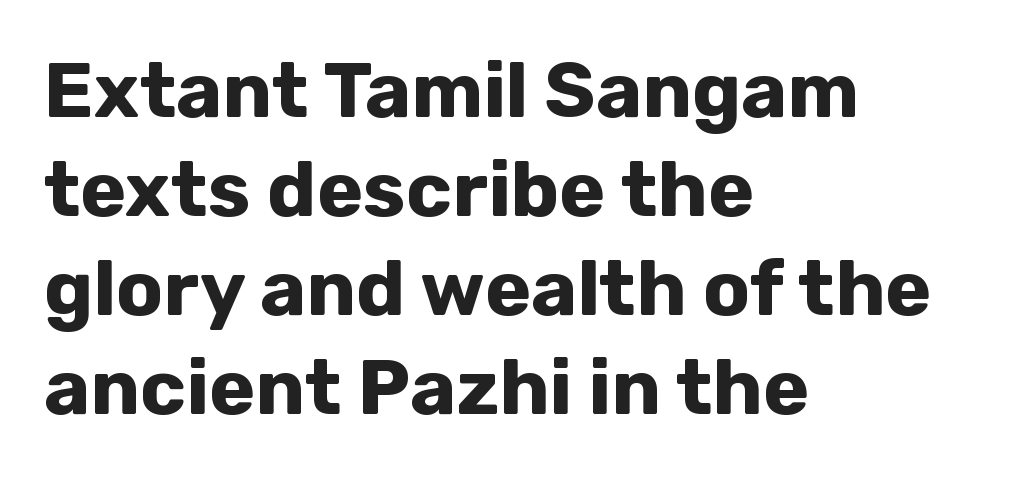
Q: Is the text bold? A: Yes.
Q: Is the text italic (slanted)? A: No, it is upright.
Q: Is the typeface a serif or a sans-serif typeface? A: Sans-serif.
Q: Is the text underlined? A: No.
Q: How is the paragraph aligned? A: Left-aligned.
Q: Is the spacing between letters normal or unusually wide? A: Normal.
Q: Is the spacing between lines tight, normal or loose? A: Normal.
Q: Width (condensed, normal, or wide)? A: Normal.
Q: Stroke contrast? A: Low.
Q: x-height? A: Medium.
Q: Monospaced? A: No.
